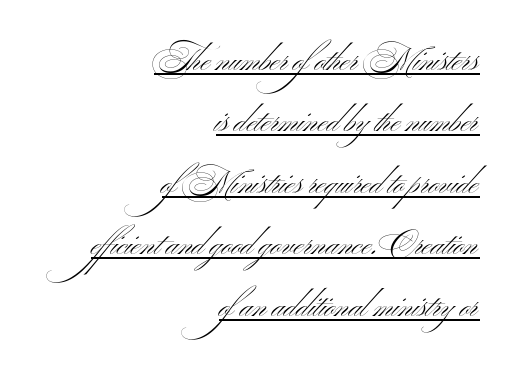
The image shows 32 px light, wide sans-serif type; set right-aligned, loose line spacing (1.92x), normal letter spacing, underlined; medium stroke contrast and a small x-height.
